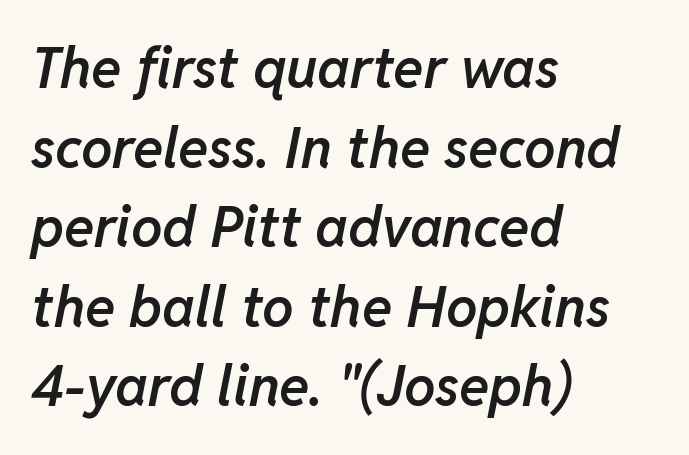
{"italic": "yes", "lean": "right", "slant_degrees": 11, "bold": "semi", "weight": "semibold", "width": "normal", "stroke_contrast": "low", "x_height": "medium", "monospaced": "no", "underline": "no", "align": "left", "line_spacing": "normal", "line_spacing_ratio": 1.42, "letter_spacing": "normal", "letter_spacing_em": 0.0, "glyph_px": 56}
